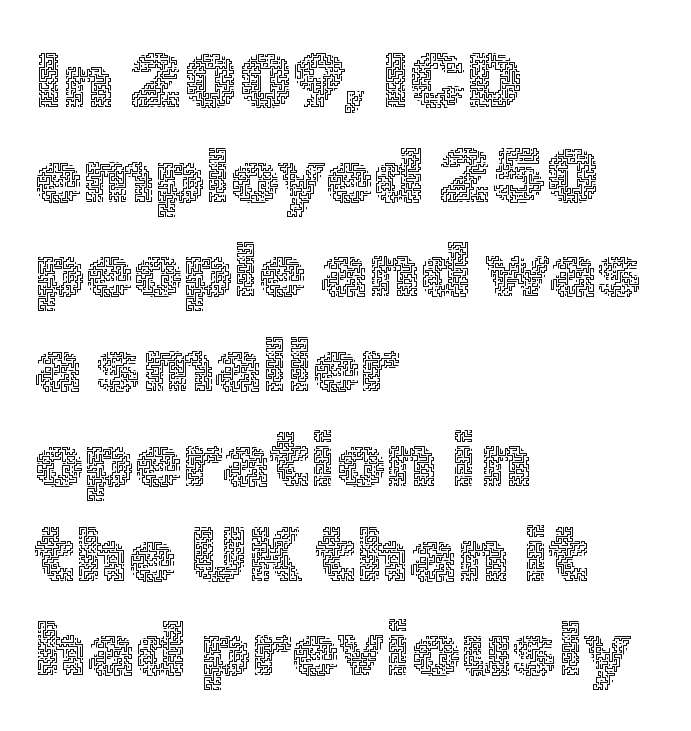
The image shows 77 px thin type, upright; set left-aligned, line spacing 1.23x, normal letter spacing, not underlined; a medium x-height.
